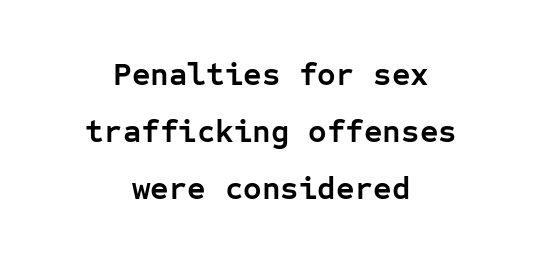
The image shows 32 px semibold sans-serif type, upright, monospaced; set centered, line spacing 1.78x, normal letter spacing, not underlined; low stroke contrast and a medium x-height.
